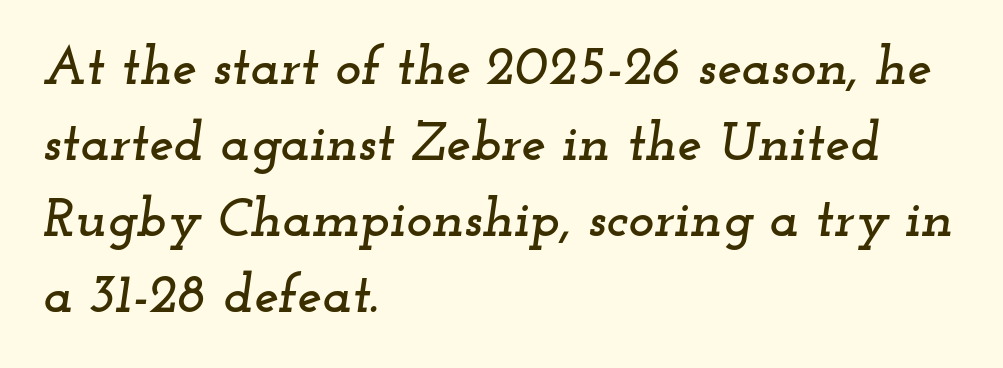
{"serif": "yes", "italic": "yes", "lean": "right", "slant_degrees": 12, "width": "wide", "stroke_contrast": "low", "x_height": "small", "monospaced": "no", "underline": "no", "align": "left", "line_spacing": "normal", "line_spacing_ratio": 1.38, "letter_spacing": "normal", "letter_spacing_em": 0.0, "glyph_px": 55}
